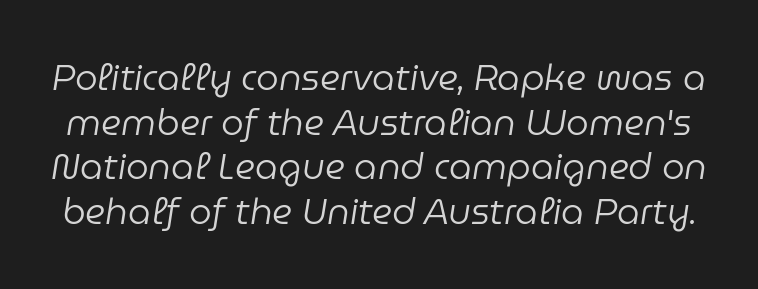
The image shows 36 px regular-weight type, italic (leaning right); set line spacing 1.24x, normal letter spacing, not underlined; low stroke contrast and a medium x-height.
